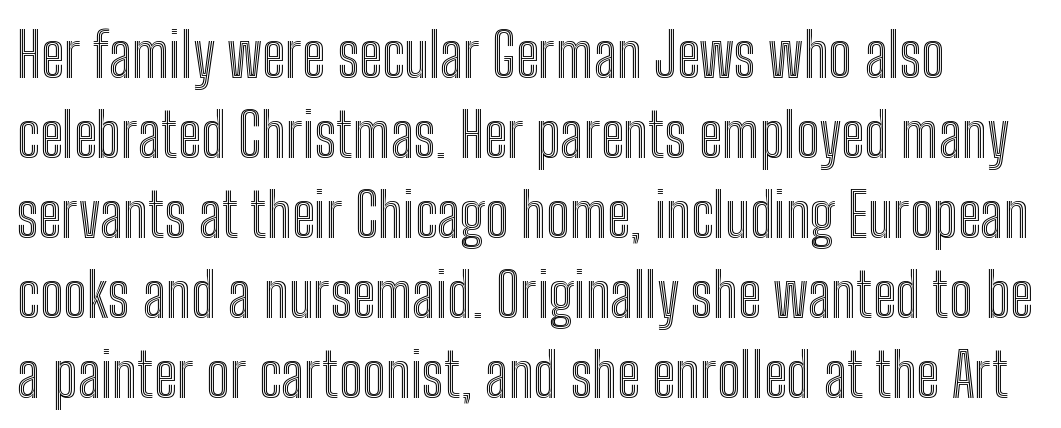
Q: Is the text italic (slanted)? A: No, it is upright.
Q: Is the text underlined? A: No.
Q: Is the spacing between letters normal or unusually wide? A: Normal.
Q: Is the spacing between lines tight, normal or loose? A: Normal.
Q: Width (condensed, normal, or wide)? A: Condensed.
Q: x-height? A: Medium.
Q: Monospaced? A: No.
